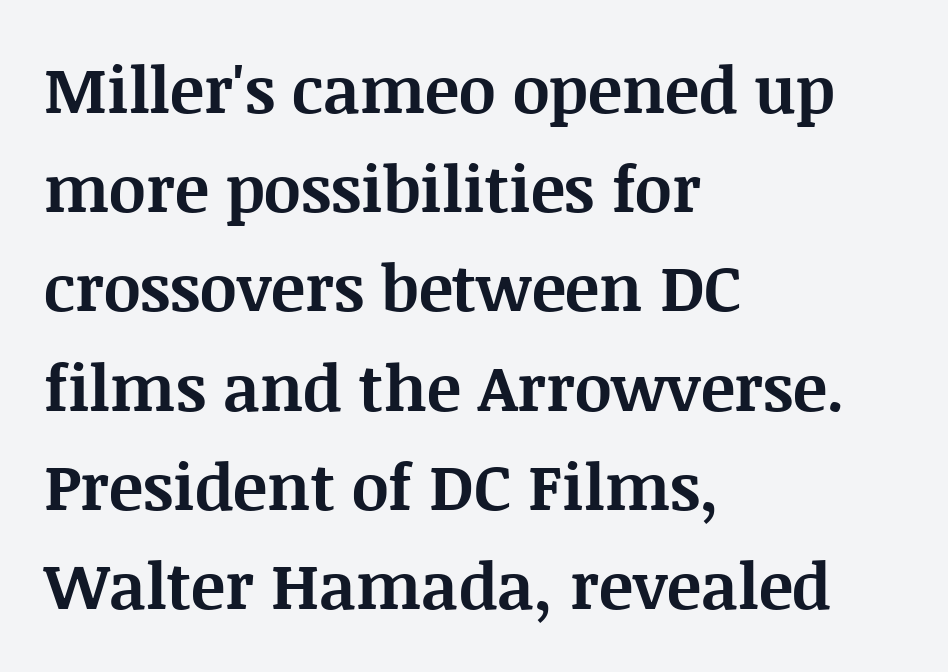
The characters look thick and weighty, a clear bold. Caption: standard tracking, unaltered. Rule under the text: the space is simply empty. Spacing verdict: proportional, widths tailored to each character. Note: serifs present on the glyphs.
